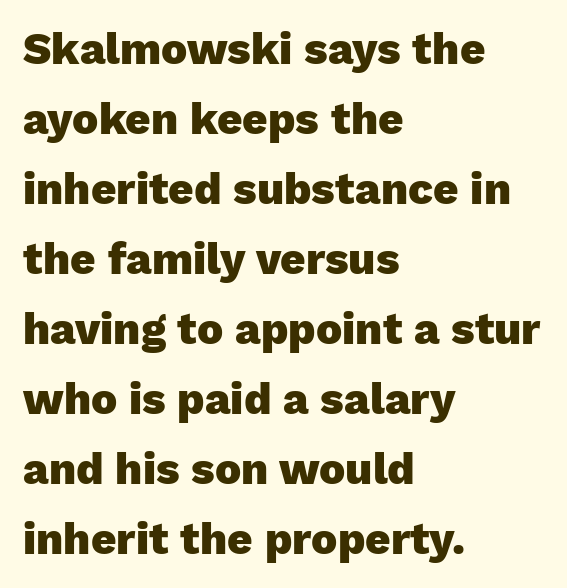
Think of a printed novel: that variable character pitch is what you see here. Each new line begins a customary step beneath the previous one. Ascenders rise straight up at ninety degrees. Is the type bold? Yes — the strokes are clearly thick and heavy. The letters carry no serifs — their stems end cleanly without finishing strokes.
